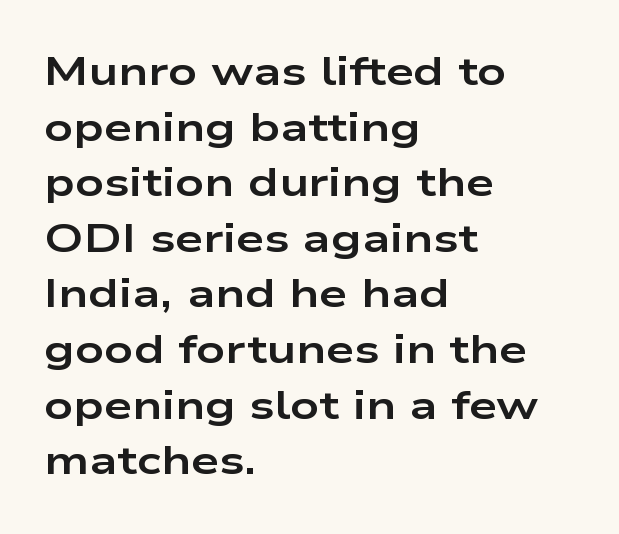
Q: Is the text bold? A: Yes.
Q: Is the text italic (slanted)? A: No, it is upright.
Q: Is the typeface a serif or a sans-serif typeface? A: Sans-serif.
Q: Is the text underlined? A: No.
Q: How is the paragraph aligned? A: Left-aligned.
Q: Is the spacing between letters normal or unusually wide? A: Normal.
Q: Is the spacing between lines tight, normal or loose? A: Normal.
Q: Width (condensed, normal, or wide)? A: Wide.
Q: Stroke contrast? A: Low.
Q: x-height? A: Medium.
Q: Monospaced? A: No.
